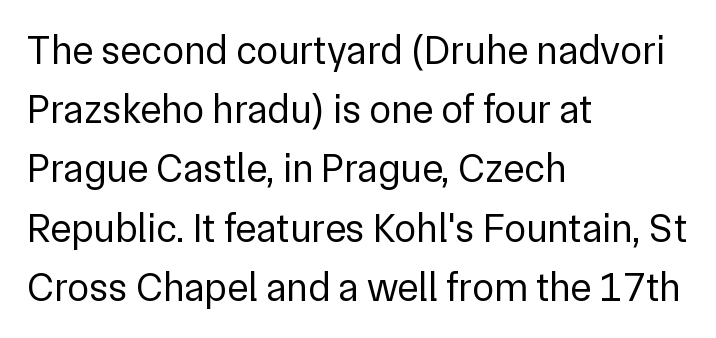
These lines stack with their left ends in a neat column. Each stroke keeps to a modest, everyday thickness or less. The glyphs are unaccompanied by any horizontal stroke below them. The face used here is a sans, in the tradition of grotesques and geometrics.
